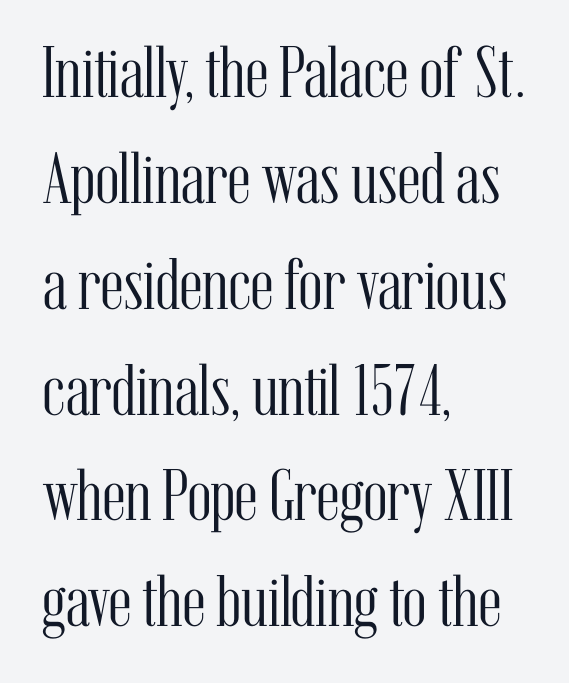
Q: Is the text bold? A: No.
Q: Is the text italic (slanted)? A: No, it is upright.
Q: Is the typeface a serif or a sans-serif typeface? A: Serif.
Q: Is the text underlined? A: No.
Q: How is the paragraph aligned? A: Left-aligned.
Q: Is the spacing between letters normal or unusually wide? A: Normal.
Q: Is the spacing between lines tight, normal or loose? A: Normal.
Q: Width (condensed, normal, or wide)? A: Condensed.
Q: Stroke contrast? A: Medium.
Q: x-height? A: Medium.
Q: Monospaced? A: No.
